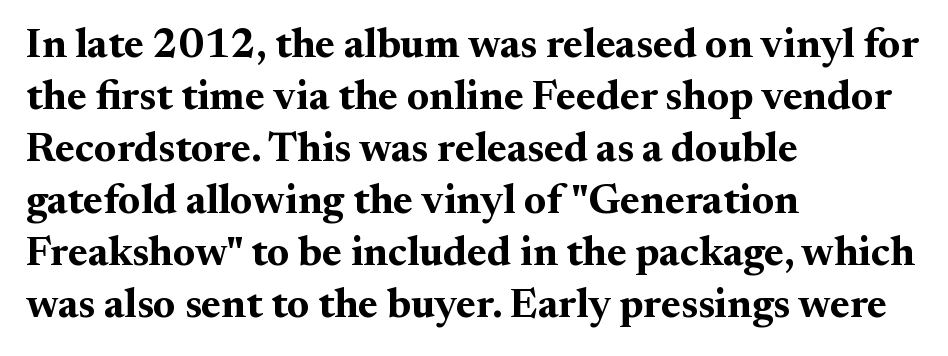
Q: Is the text bold? A: Yes.
Q: Is the text italic (slanted)? A: No, it is upright.
Q: Is the typeface a serif or a sans-serif typeface? A: Serif.
Q: Is the text underlined? A: No.
Q: How is the paragraph aligned? A: Left-aligned.
Q: Is the spacing between letters normal or unusually wide? A: Normal.
Q: Width (condensed, normal, or wide)? A: Normal.
Q: Stroke contrast? A: Medium.
Q: x-height? A: Small.
Q: Monospaced? A: No.
